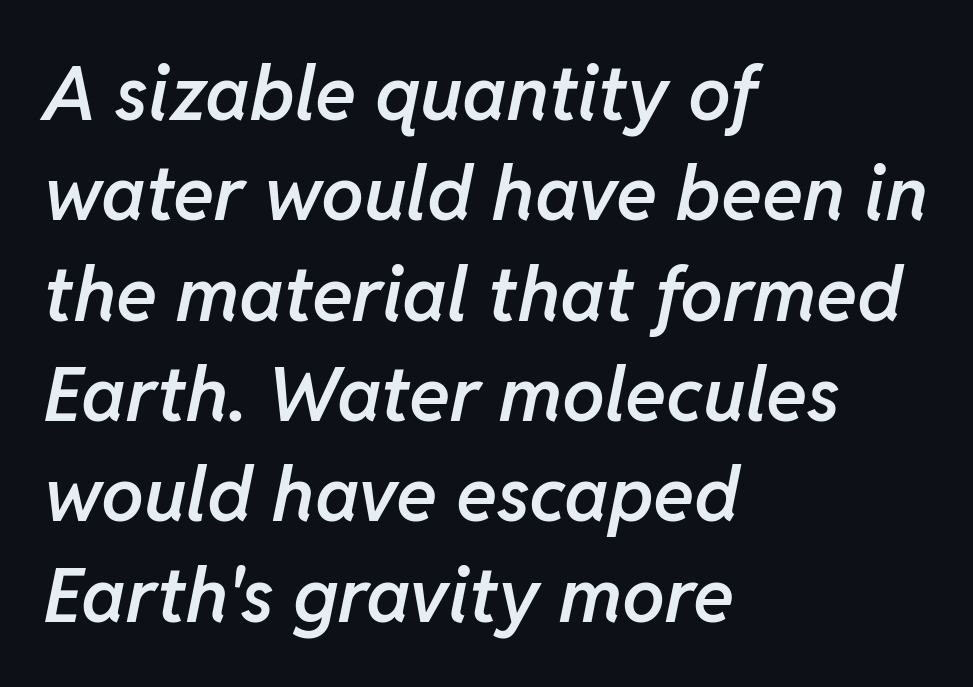
The image shows 76 px semibold type, italic (leaning right); set left-aligned, normal line spacing (1.32x), normal letter spacing, not underlined; low stroke contrast and a medium x-height.
